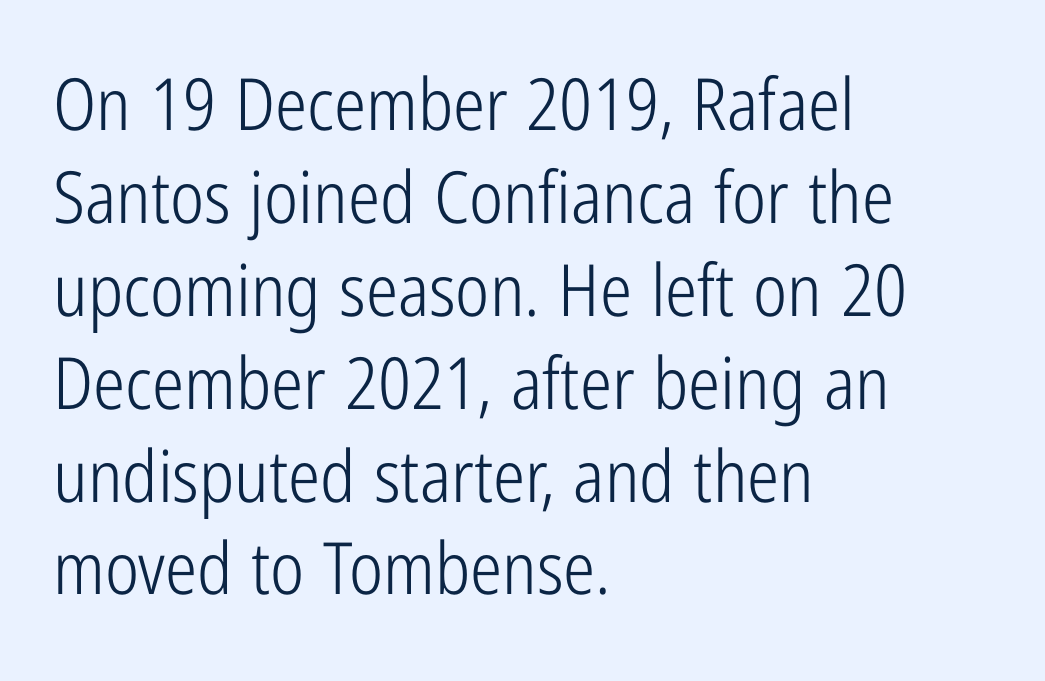
Q: Is the text bold? A: No.
Q: Is the text italic (slanted)? A: No, it is upright.
Q: Is the typeface a serif or a sans-serif typeface? A: Sans-serif.
Q: Is the text underlined? A: No.
Q: How is the paragraph aligned? A: Left-aligned.
Q: Is the spacing between letters normal or unusually wide? A: Normal.
Q: Is the spacing between lines tight, normal or loose? A: Normal.
Q: Width (condensed, normal, or wide)? A: Condensed.
Q: Stroke contrast? A: Low.
Q: x-height? A: Medium.
Q: Monospaced? A: No.
